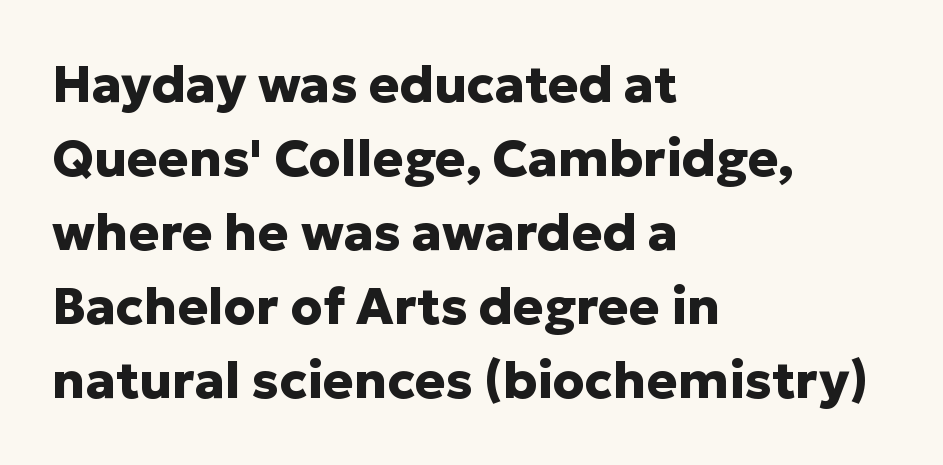
The image shows 51 px heavy sans-serif type, upright; set left-aligned, normal line spacing (1.45x), normal letter spacing, not underlined; low stroke contrast and a medium x-height.
